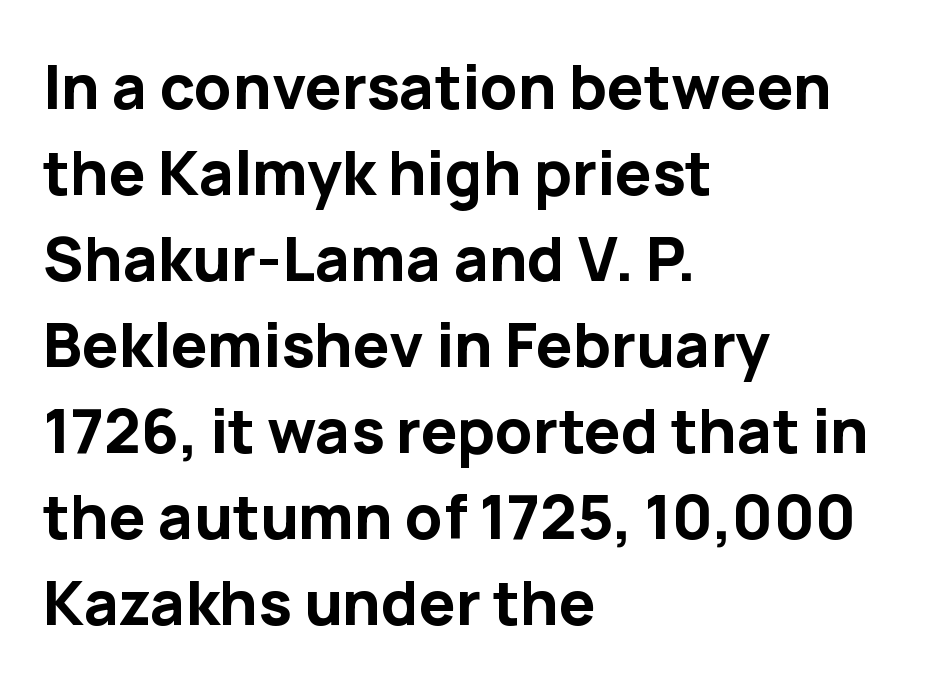
Every letter is thick-stroked: bold, no question. Reading down the column, the eye jumps a familiar distance to each next line. Tracking here is standard; glyphs follow each other at the usual distance. The rendering anchors every line to the left-hand side.
